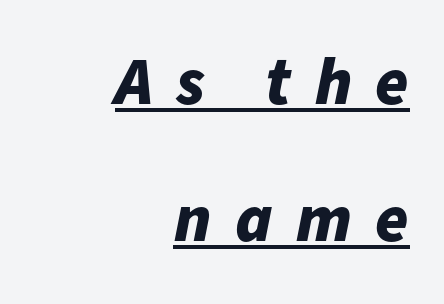
{"italic": "yes", "lean": "right", "slant_degrees": 11, "bold": "yes", "weight": "bold", "width": "normal", "stroke_contrast": "low", "x_height": "medium", "monospaced": "no", "underline": "yes", "align": "right", "line_spacing": "loose", "line_spacing_ratio": 2.05, "letter_spacing": "wide", "letter_spacing_em": 0.35, "glyph_px": 67}
